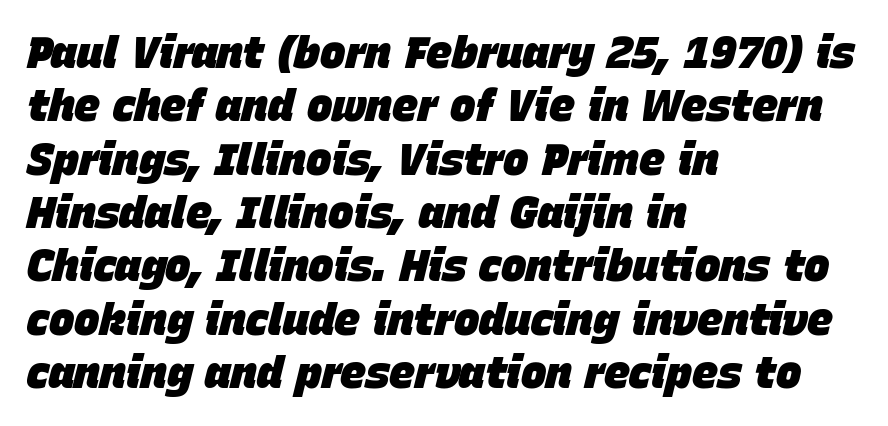
Is this a fixed-width face? No — the glyphs have proportional, varying widths. This sample uses plain, unmodified letter spacing. The rag falls on the right side of this text block. The passage shown is emphatically bold.
